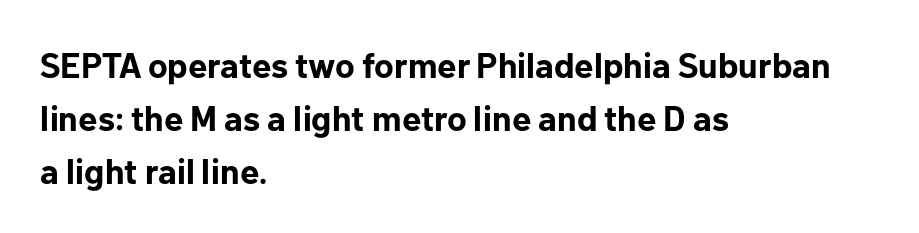
Ordinary non-slanted type is in use. The specimen omits any rule beneath the text block's lines. The typesetting leans heavy: a genuine bold. The letterforms sit shoulder to shoulder at normal distance. The face used here is proportionally spaced, like ordinary book or web type. In CSS terms this would be text-align: left.
